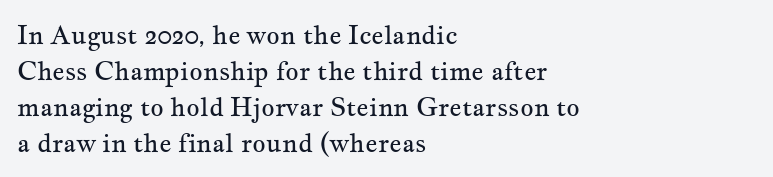
The image shows 26 px text type, upright; set left-aligned, normal line spacing (1.38x), normal letter spacing, not underlined.
